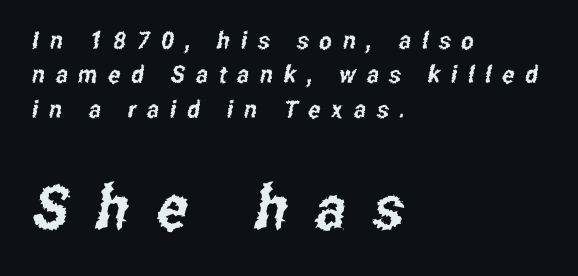
The image shows 61 px condensed sans-serif type; set left-aligned, normal line spacing (1.43x), unusually wide letter spacing (+0.45 em), not underlined; the second (bottom) block is 2.54x larger; low stroke contrast and a medium x-height.
